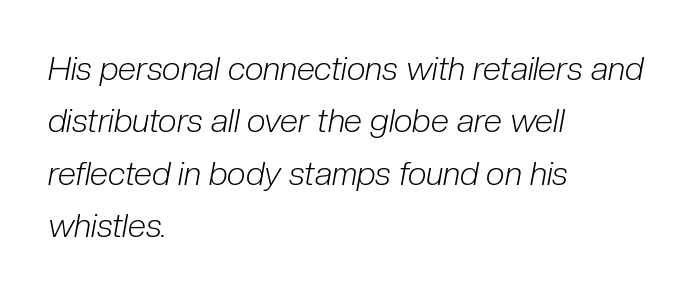
The image shows 33 px light, condensed type, italic (leaning right); set left-aligned, normal line spacing (1.59x), normal letter spacing, not underlined; low stroke contrast and a medium x-height.
